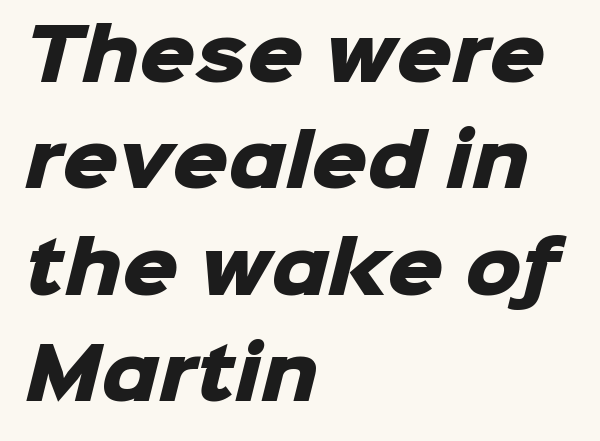
Q: Is the text bold? A: Yes.
Q: Is the typeface a serif or a sans-serif typeface? A: Sans-serif.
Q: Is the text underlined? A: No.
Q: How is the paragraph aligned? A: Left-aligned.
Q: Is the spacing between letters normal or unusually wide? A: Normal.
Q: Is the spacing between lines tight, normal or loose? A: Normal.
Q: Width (condensed, normal, or wide)? A: Normal.
Q: Stroke contrast? A: Low.
Q: x-height? A: Medium.
Q: Monospaced? A: No.
